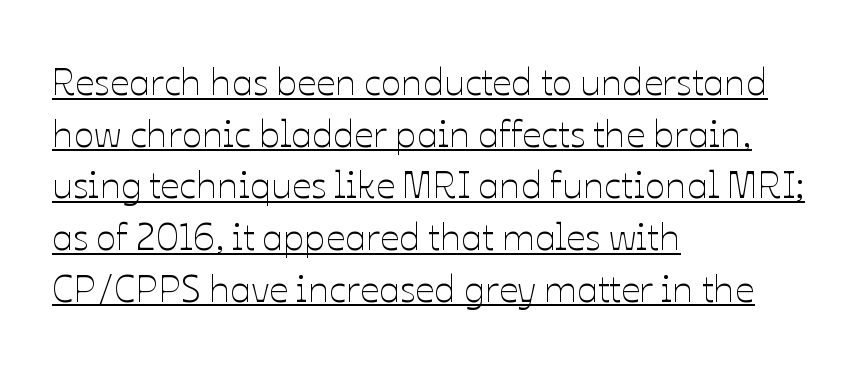
Looks like someone drew a line under every word here. The type sits square on the baseline with zero lean. Caption: multi-line text, flush left, ragged right. Here the designer chose a conventional face with non-uniform glyph widths. Whoever set this chose a conventional vertical rhythm.
